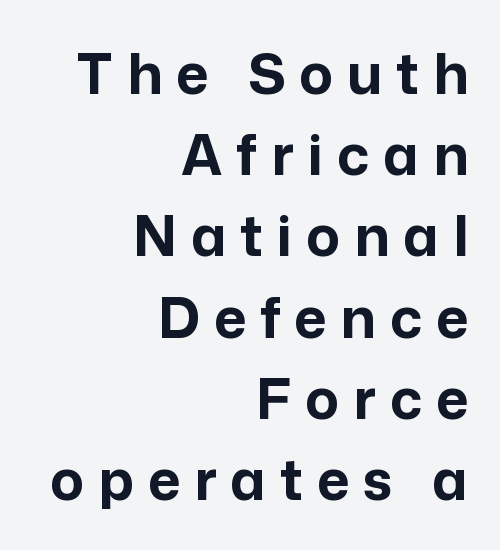
The image shows 56 px bold sans-serif type, upright; set right-aligned, normal line spacing (1.45x), unusually wide letter spacing (+0.25 em), not underlined; low stroke contrast and a medium x-height.
